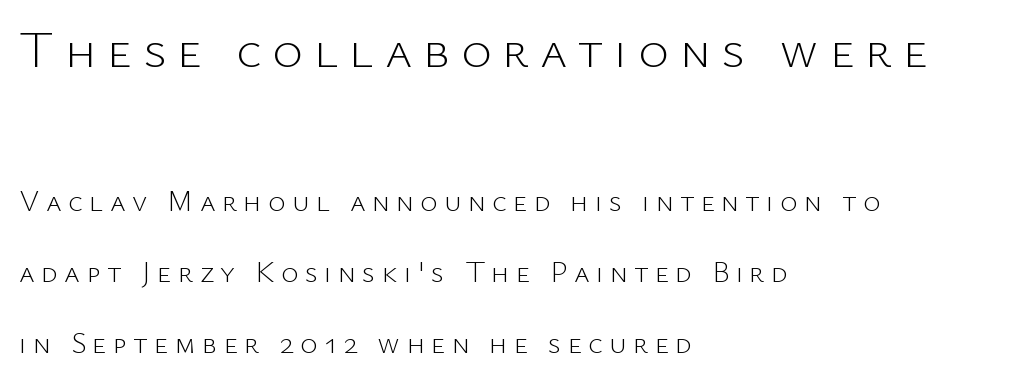
{"serif": "no", "italic": "no", "bold": "no", "weight": "light", "width": "normal", "stroke_contrast": "low", "x_height": "medium", "monospaced": "no", "underline": "no", "align": "left", "line_spacing": "loose", "line_spacing_ratio": 2.36, "letter_spacing": "wide", "letter_spacing_em": 0.21, "larger_block": "first", "size_ratio": 1.73, "glyph_px": 52}
